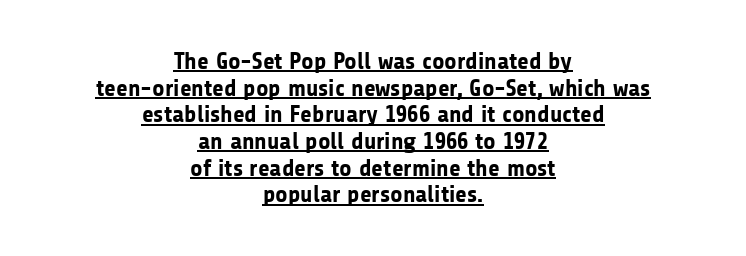
The image shows 24 px bold type, upright; set centered, tight line spacing (1.11x), normal letter spacing, underlined.
